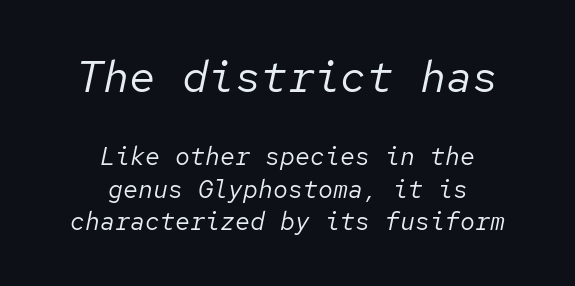
No extra tracking has been applied to these lines. Which margin do the lines hug? Neither — every line sits in the middle. Regular leading. Would a proofreader flag this as italicized? Yes. Whoever set this made the first block the dominant, larger element.
